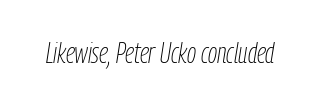
Q: Is the text bold? A: No.
Q: Is the text italic (slanted)? A: Yes, it leans right by about 9 degrees.
Q: Is the text underlined? A: No.
Q: Is the spacing between letters normal or unusually wide? A: Normal.
Q: Width (condensed, normal, or wide)? A: Condensed.
Q: Stroke contrast? A: Low.
Q: x-height? A: Medium.
Q: Monospaced? A: No.
